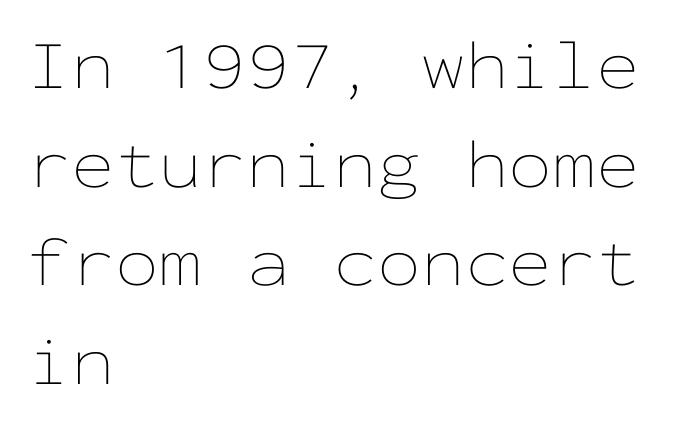
You can tell it's not italic because the verticals are truly vertical. Caption: standard tracking, unaltered. The paragraph shown leans on its left margin. Monospaced: the letters line up in strict vertical columns. Whoever set this chose a conventional vertical rhythm.
